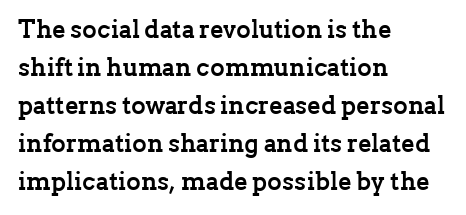
{"italic": "no", "bold": "yes", "underline": "no", "align": "left", "line_spacing": "normal", "line_spacing_ratio": 1.52, "letter_spacing": "normal", "letter_spacing_em": 0.0, "glyph_px": 25}
